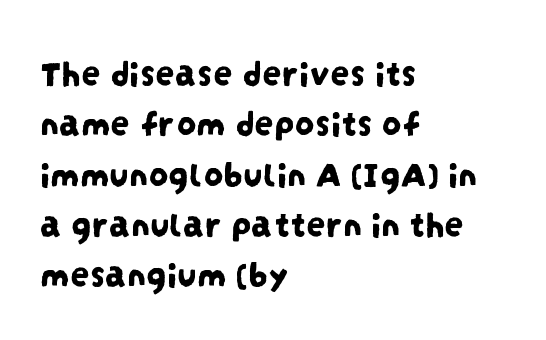
One glance says typical: line gaps are just what's usual. Plain, unruled lines of type. Classification — sans serif. Visually the block forms a straight wall on the left and a jagged coastline on the right. Nothing unusual about the tracking: characters are spaced as the font intends.
